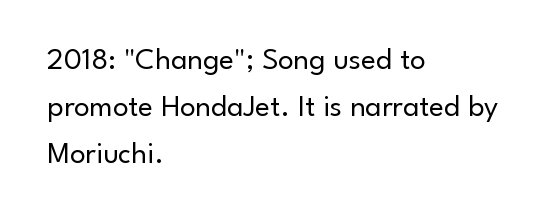
Q: Is the text bold? A: No.
Q: Is the text italic (slanted)? A: No, it is upright.
Q: Is the typeface a serif or a sans-serif typeface? A: Sans-serif.
Q: Is the text underlined? A: No.
Q: How is the paragraph aligned? A: Left-aligned.
Q: Is the spacing between letters normal or unusually wide? A: Normal.
Q: Is the spacing between lines tight, normal or loose? A: Normal.
Q: Width (condensed, normal, or wide)? A: Normal.
Q: Stroke contrast? A: Low.
Q: x-height? A: Small.
Q: Monospaced? A: No.
